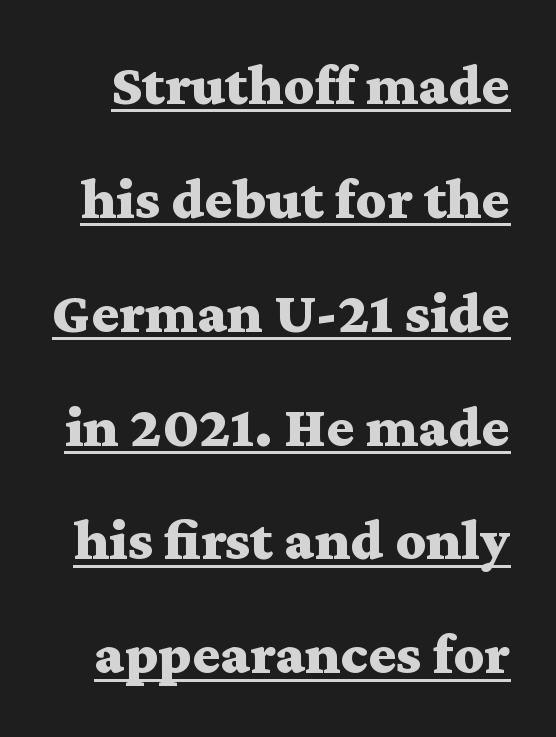
Q: Is the text bold? A: Yes.
Q: Is the text italic (slanted)? A: No, it is upright.
Q: Is the typeface a serif or a sans-serif typeface? A: Serif.
Q: Is the text underlined? A: Yes.
Q: Is the spacing between letters normal or unusually wide? A: Normal.
Q: Is the spacing between lines tight, normal or loose? A: Loose.
Q: Width (condensed, normal, or wide)? A: Wide.
Q: Stroke contrast? A: Medium.
Q: x-height? A: Medium.
Q: Monospaced? A: No.
